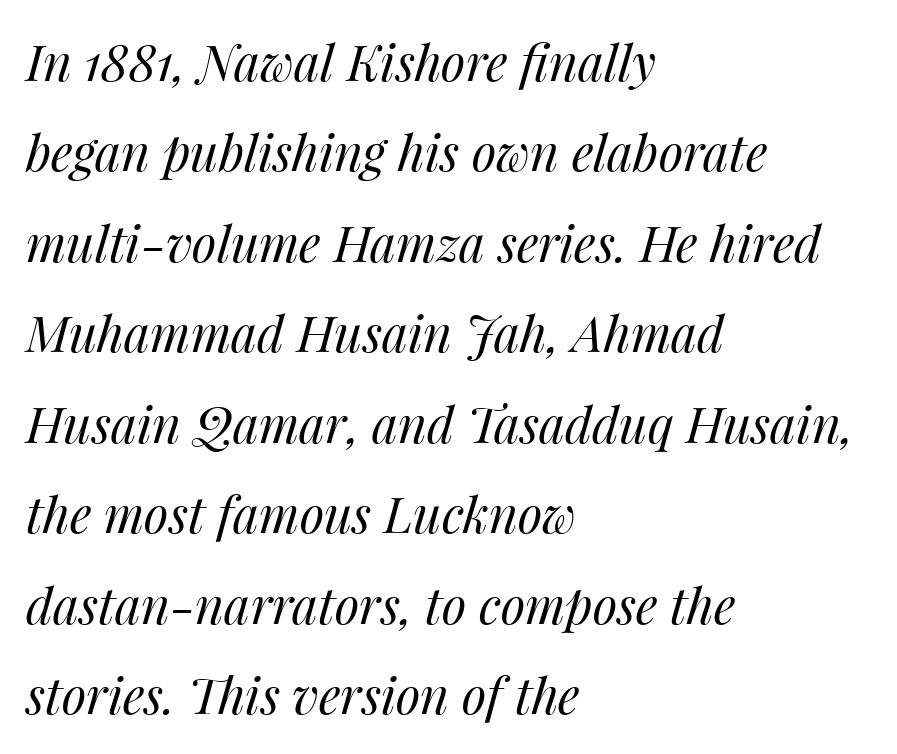
The image shows 50 px regular-weight type, italic (leaning right); set left-aligned, line spacing 1.81x, normal letter spacing, not underlined; medium stroke contrast and a medium x-height.
